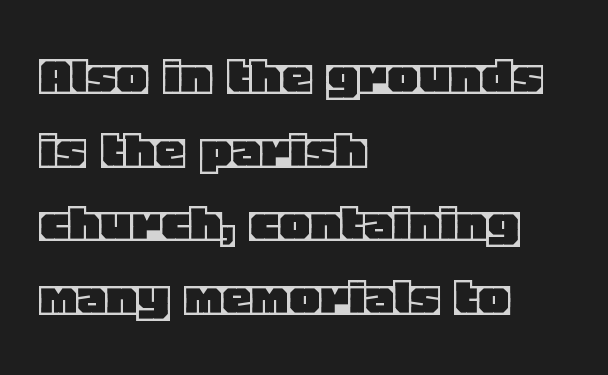
{"italic": "no", "width": "normal", "x_height": "large", "monospaced": "no", "underline": "no", "align": "left", "line_spacing": "normal", "line_spacing_ratio": 1.25, "letter_spacing": "normal", "letter_spacing_em": 0.0, "glyph_px": 59}
